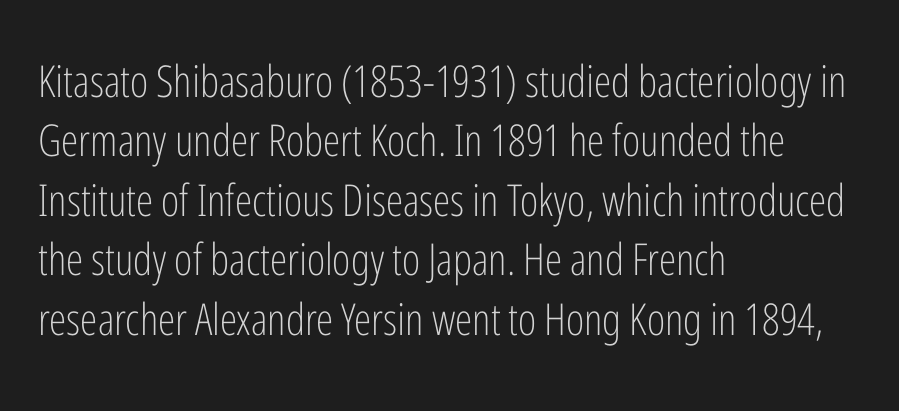
Q: Is the text bold? A: No.
Q: Is the text italic (slanted)? A: No, it is upright.
Q: Is the typeface a serif or a sans-serif typeface? A: Sans-serif.
Q: Is the text underlined? A: No.
Q: How is the paragraph aligned? A: Left-aligned.
Q: Is the spacing between letters normal or unusually wide? A: Normal.
Q: Is the spacing between lines tight, normal or loose? A: Normal.
Q: Width (condensed, normal, or wide)? A: Condensed.
Q: Stroke contrast? A: Low.
Q: x-height? A: Medium.
Q: Monospaced? A: No.
